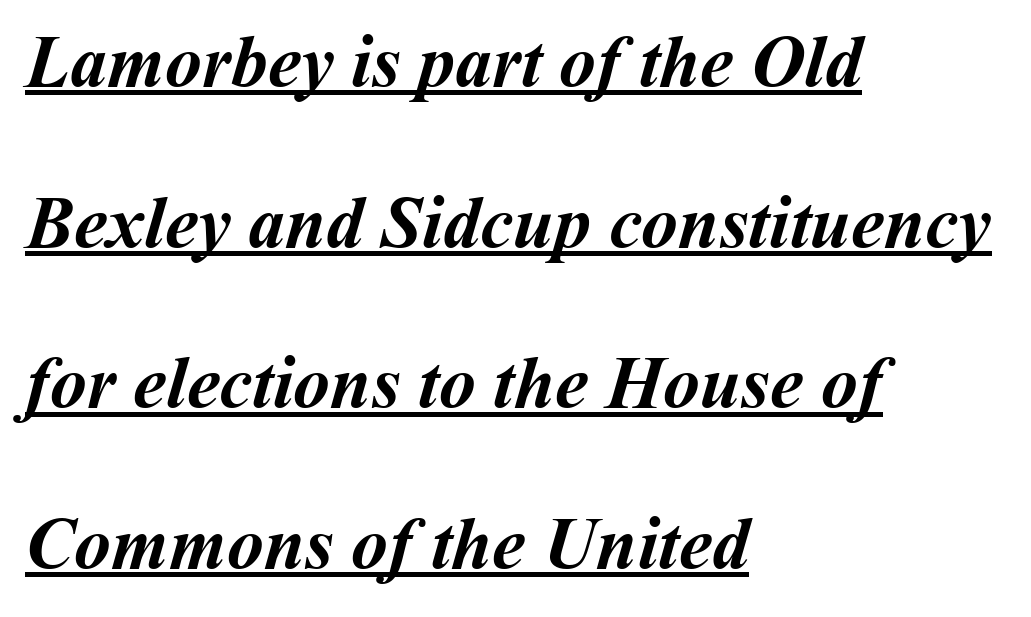
{"bold": "yes", "weight": "semibold", "width": "normal", "stroke_contrast": "medium", "x_height": "medium", "monospaced": "no", "underline": "yes", "align": "left", "line_spacing": "loose", "line_spacing_ratio": 2.17, "letter_spacing": "normal", "letter_spacing_em": 0.0, "glyph_px": 74}
